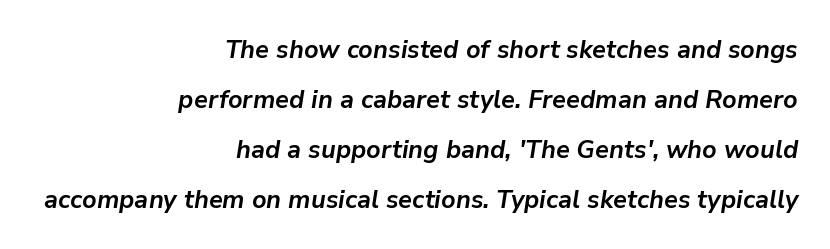
Its strokes are broad and dark, the hallmark of bold type. Glance below the letters and you will spot only blank space. A typesetter would call this zero additional tracking. You could fit nearly another row in the gap between these rows. Does the copy run flush right? Yes — the right margin is perfectly even.
